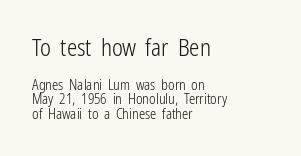
The font's upright variant was chosen for this text. The lines are packed closely together with very little leading. The glyphs are unaccompanied by any horizontal stroke below them. Horizontally, the lines are justified to the leading edge only. Weight: not bold — regular or lighter.
